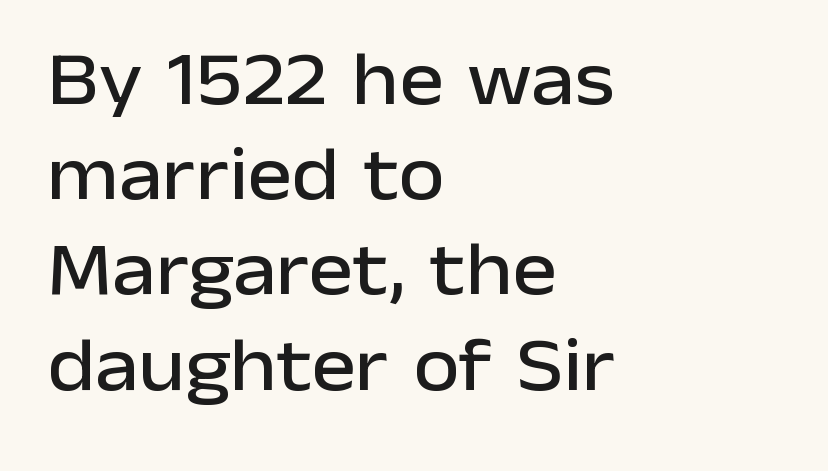
The image shows 75 px sans-serif type, upright; set left-aligned, normal line spacing (1.27x), normal letter spacing, not underlined; low stroke contrast and a medium x-height.
